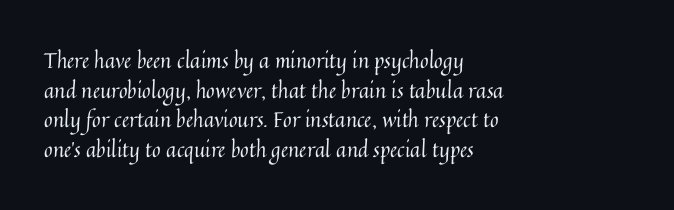
The image shows 21 px text type; set left-aligned, normal line spacing (1.41x), normal letter spacing, not underlined.
